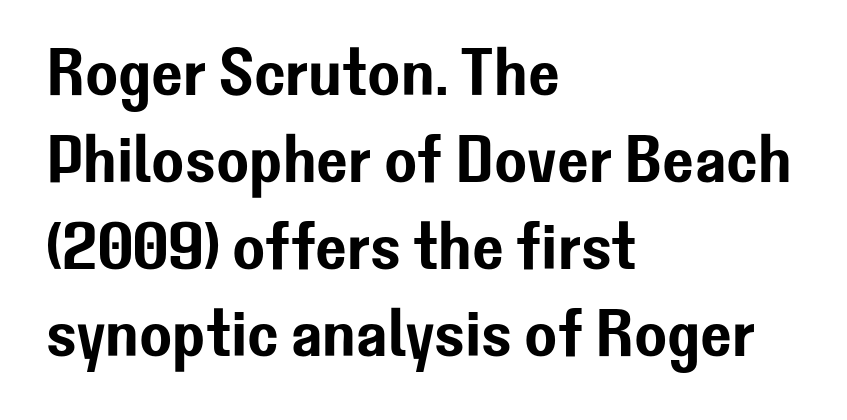
{"serif": "no", "italic": "no", "width": "normal", "stroke_contrast": "low", "x_height": "medium", "monospaced": "no", "underline": "no", "align": "left", "line_spacing": "normal", "line_spacing_ratio": 1.3, "letter_spacing": "normal", "letter_spacing_em": 0.0, "glyph_px": 67}
